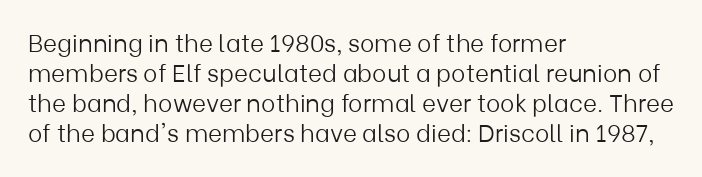
Q: Is the text bold? A: No.
Q: Is the text italic (slanted)? A: No, it is upright.
Q: Is the text underlined? A: No.
Q: How is the paragraph aligned? A: Left-aligned.
Q: Is the spacing between letters normal or unusually wide? A: Normal.
Q: Is the spacing between lines tight, normal or loose? A: Normal.
